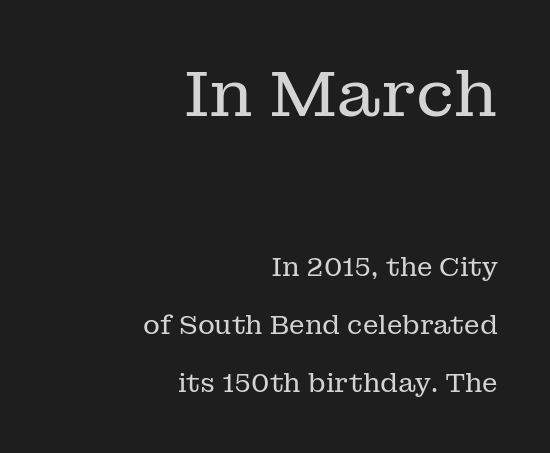
{"serif": "yes", "italic": "no", "bold": "no", "weight": "regular", "width": "normal", "stroke_contrast": "low", "x_height": "medium", "monospaced": "no", "underline": "no", "align": "right", "line_spacing": "loose", "line_spacing_ratio": 2.24, "letter_spacing": "normal", "letter_spacing_em": 0.0, "larger_block": "first", "size_ratio": 2.5, "glyph_px": 65}
